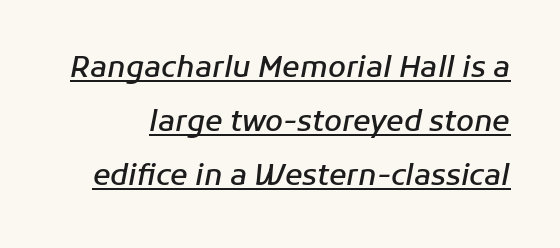
{"italic": "yes", "lean": "right", "slant_degrees": 11, "bold": "semi", "weight": "semibold", "width": "normal", "stroke_contrast": "low", "x_height": "medium", "monospaced": "no", "underline": "yes", "line_spacing_ratio": 1.87, "letter_spacing": "normal", "letter_spacing_em": 0.0, "glyph_px": 29}
